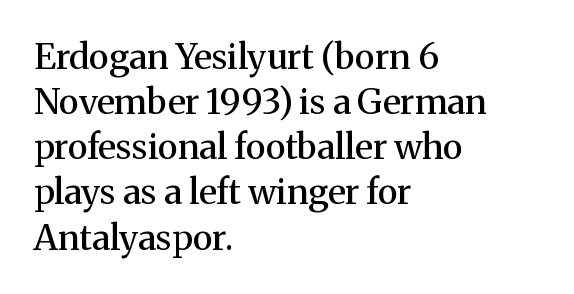
Q: Is the text bold? A: Semi-bold.
Q: Is the text italic (slanted)? A: No, it is upright.
Q: Is the typeface a serif or a sans-serif typeface? A: Serif.
Q: Is the text underlined? A: No.
Q: How is the paragraph aligned? A: Left-aligned.
Q: Is the spacing between letters normal or unusually wide? A: Normal.
Q: Is the spacing between lines tight, normal or loose? A: Normal.
Q: Width (condensed, normal, or wide)? A: Normal.
Q: Stroke contrast? A: Medium.
Q: x-height? A: Medium.
Q: Monospaced? A: No.
